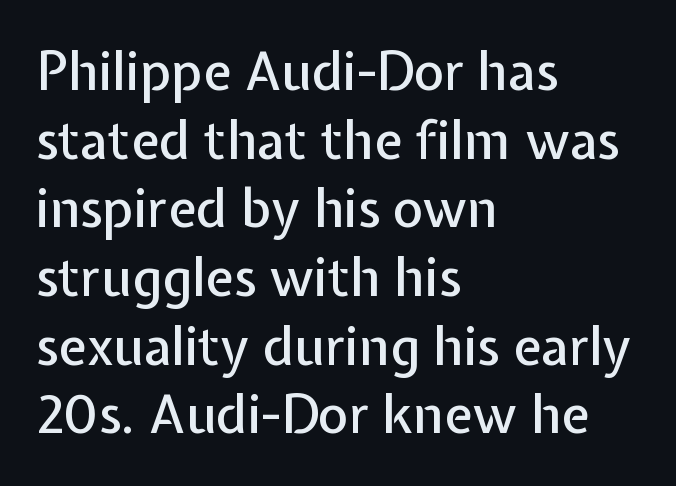
The image shows 52 px sans-serif type, upright; set left-aligned, normal line spacing (1.32x), normal letter spacing, not underlined; low stroke contrast and a medium x-height.
